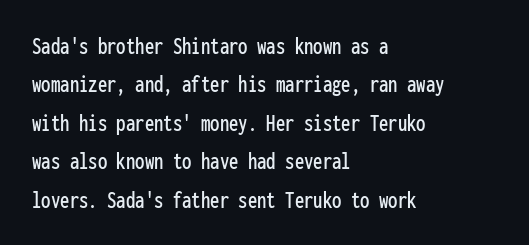
The image shows 25 px text type, upright; set left-aligned, normal line spacing (1.54x), normal letter spacing, not underlined.
